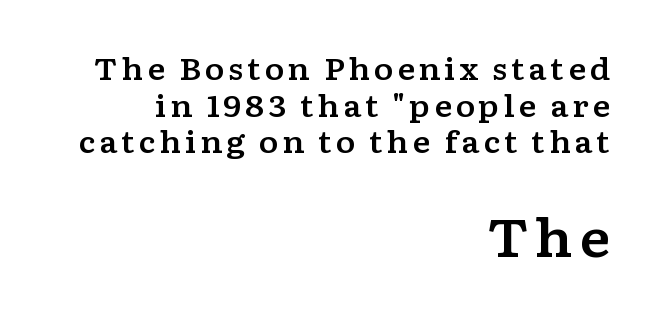
{"serif": "yes", "italic": "no", "width": "wide", "stroke_contrast": "low", "x_height": "medium", "monospaced": "no", "underline": "no", "align": "right", "line_spacing_ratio": 1.22, "larger_block": "second", "size_ratio": 1.73, "glyph_px": 52}
